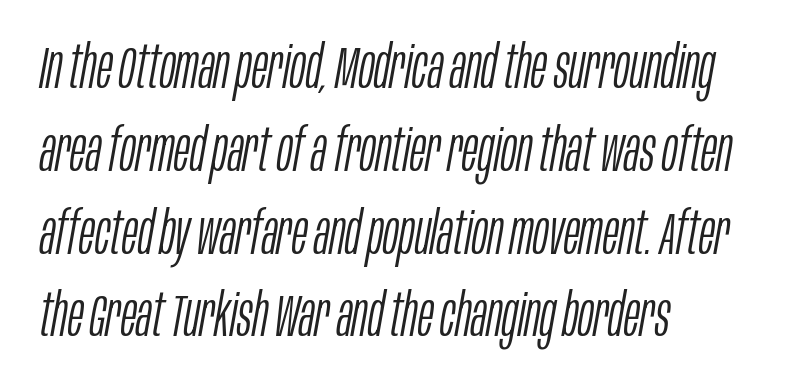
{"italic": "yes", "lean": "right", "slant_degrees": 10, "bold": "no", "weight": "light", "width": "condensed", "stroke_contrast": "low", "x_height": "large", "monospaced": "no", "underline": "no", "align": "left", "line_spacing": "normal", "line_spacing_ratio": 1.38, "letter_spacing": "normal", "letter_spacing_em": 0.0, "glyph_px": 60}
